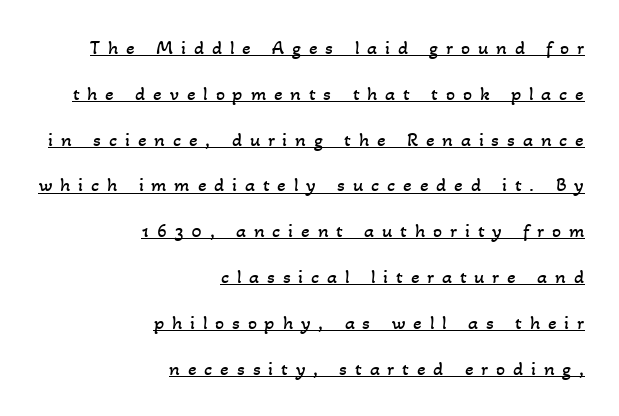
The image shows 20 px text type; set right-aligned, loose line spacing (2.29x), unusually wide letter spacing (+0.39 em), underlined.
